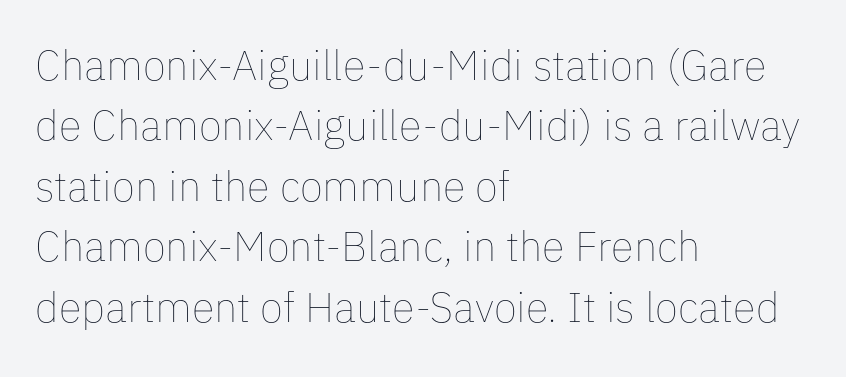
Looks like regular typesetting: each glyph gets only the width it needs. Evenly set lines give the paragraph a standard silhouette. Does extra space separate the letters? No, they use regular spacing. Ascenders rise straight up at ninety degrees. Compared with a centered layout, this one pins lines to the left instead.
